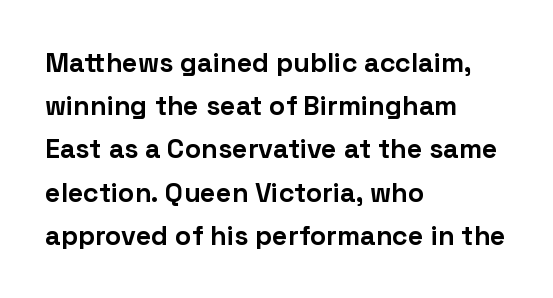
Q: Is the text bold? A: Yes.
Q: Is the text italic (slanted)? A: No, it is upright.
Q: Is the text underlined? A: No.
Q: How is the paragraph aligned? A: Left-aligned.
Q: Is the spacing between letters normal or unusually wide? A: Normal.
Q: Is the spacing between lines tight, normal or loose? A: Normal.
